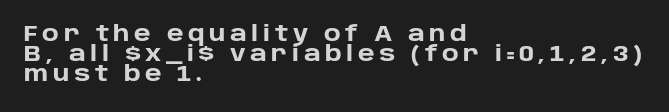
Q: Is the text bold? A: Yes.
Q: Is the text italic (slanted)? A: No, it is upright.
Q: Is the text underlined? A: No.
Q: How is the paragraph aligned? A: Left-aligned.
Q: Is the spacing between letters normal or unusually wide? A: Unusually wide.
Q: Is the spacing between lines tight, normal or loose? A: Tight.
